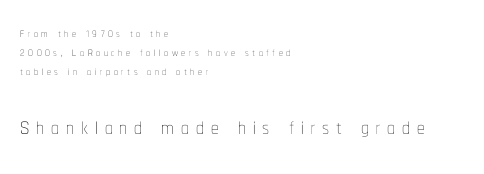
Posture: straight, roman, zero tilt. Plain, unruled lines of type. No extra ink here — the face is not bold. The setting favours the left margin, as ordinary paragraphs usually do.
